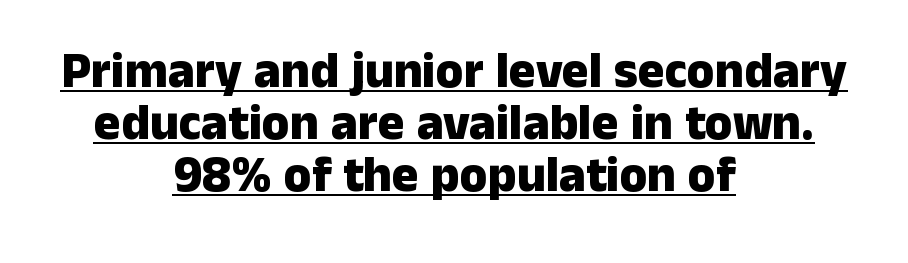
The image shows 50 px heavy sans-serif type, upright; set centered, tight line spacing (1.04x), normal letter spacing, underlined; low stroke contrast and a medium x-height.
